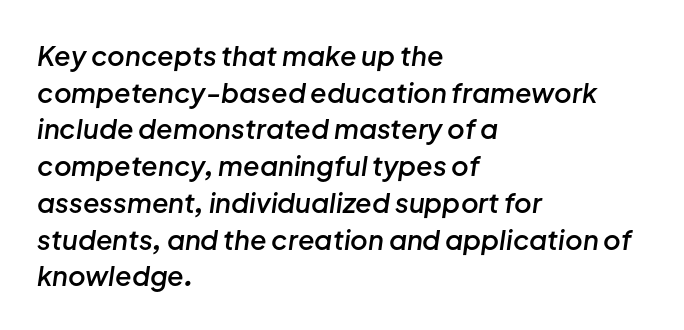
The image shows 27 px text type, italic (leaning right); set left-aligned, normal line spacing (1.36x), normal letter spacing, not underlined.
